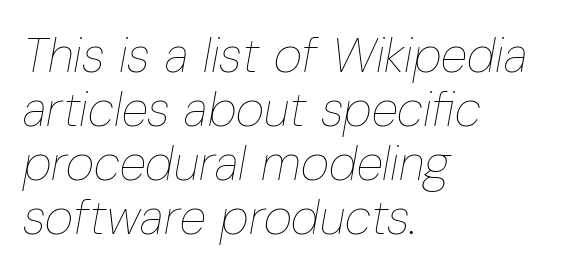
{"italic": "yes", "lean": "right", "slant_degrees": 10, "bold": "no", "weight": "thin", "width": "condensed", "stroke_contrast": "low", "x_height": "medium", "monospaced": "no", "underline": "no", "align": "left", "line_spacing": "tight", "line_spacing_ratio": 1.1, "letter_spacing": "normal", "letter_spacing_em": 0.0, "glyph_px": 49}
